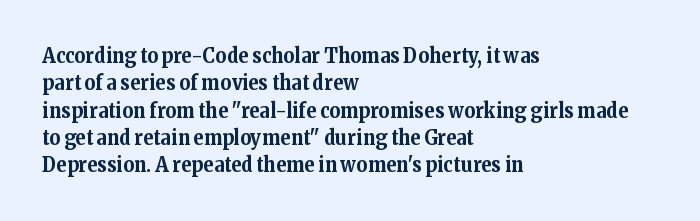
The image shows 21 px bold type, upright; set left-aligned, normal line spacing (1.3x), normal letter spacing, not underlined.
